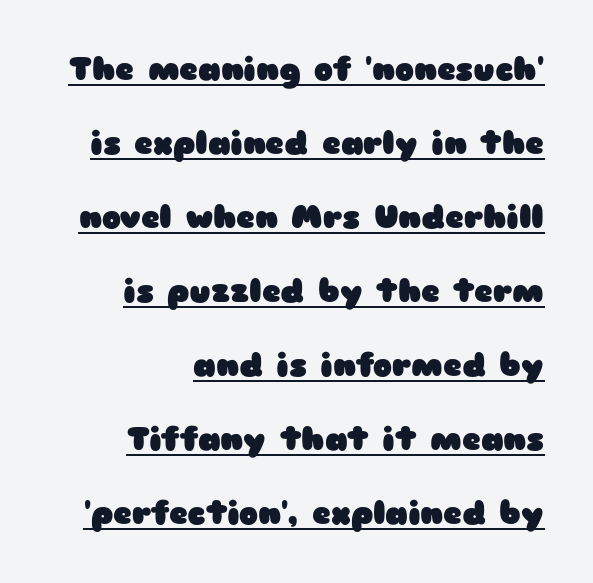
Q: Is the text bold? A: Yes.
Q: Is the text italic (slanted)? A: No, it is upright.
Q: Is the typeface a serif or a sans-serif typeface? A: Sans-serif.
Q: Is the text underlined? A: Yes.
Q: How is the paragraph aligned? A: Right-aligned.
Q: Is the spacing between letters normal or unusually wide? A: Normal.
Q: Is the spacing between lines tight, normal or loose? A: Loose.
Q: Width (condensed, normal, or wide)? A: Wide.
Q: Stroke contrast? A: Low.
Q: x-height? A: Medium.
Q: Monospaced? A: No.
